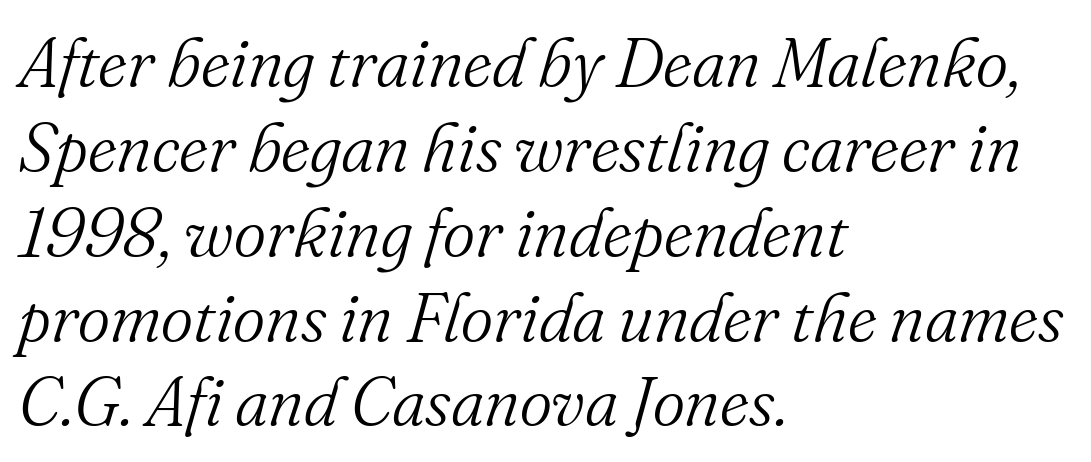
{"serif": "yes", "italic": "yes", "lean": "right", "slant_degrees": 16, "bold": "no", "weight": "light", "width": "normal", "stroke_contrast": "medium", "x_height": "small", "monospaced": "no", "underline": "no", "align": "left", "line_spacing_ratio": 1.23, "letter_spacing": "normal", "letter_spacing_em": 0.0, "glyph_px": 69}
